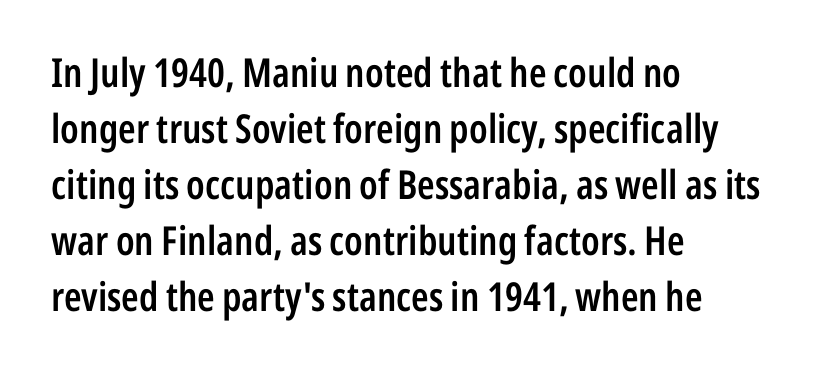
Caption: multi-line text, flush left, ragged right. Stroke terminals: plain, sans-serif. You can tell it's not italic because the verticals are truly vertical. Vertically, the passage feels balanced, rows spaced as you'd expect. The letters advance in unequal steps, a hallmark of proportional type. Slightly chunky letters — semibold, I'd say, not full bold.
